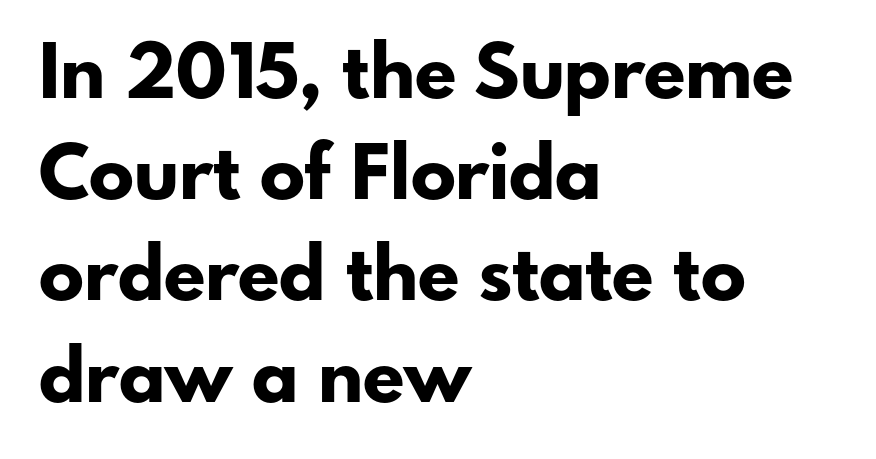
The image shows 75 px bold sans-serif type, upright; set left-aligned, normal line spacing (1.35x), normal letter spacing, not underlined; low stroke contrast and a small x-height.
